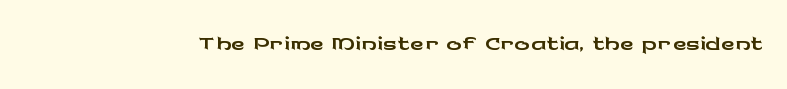
Q: Is the text italic (slanted)? A: No, it is upright.
Q: Is the typeface a serif or a sans-serif typeface? A: Sans-serif.
Q: Is the text underlined? A: No.
Q: Is the spacing between letters normal or unusually wide? A: Normal.
Q: Width (condensed, normal, or wide)? A: Wide.
Q: Stroke contrast? A: Low.
Q: x-height? A: Medium.
Q: Monospaced? A: No.
